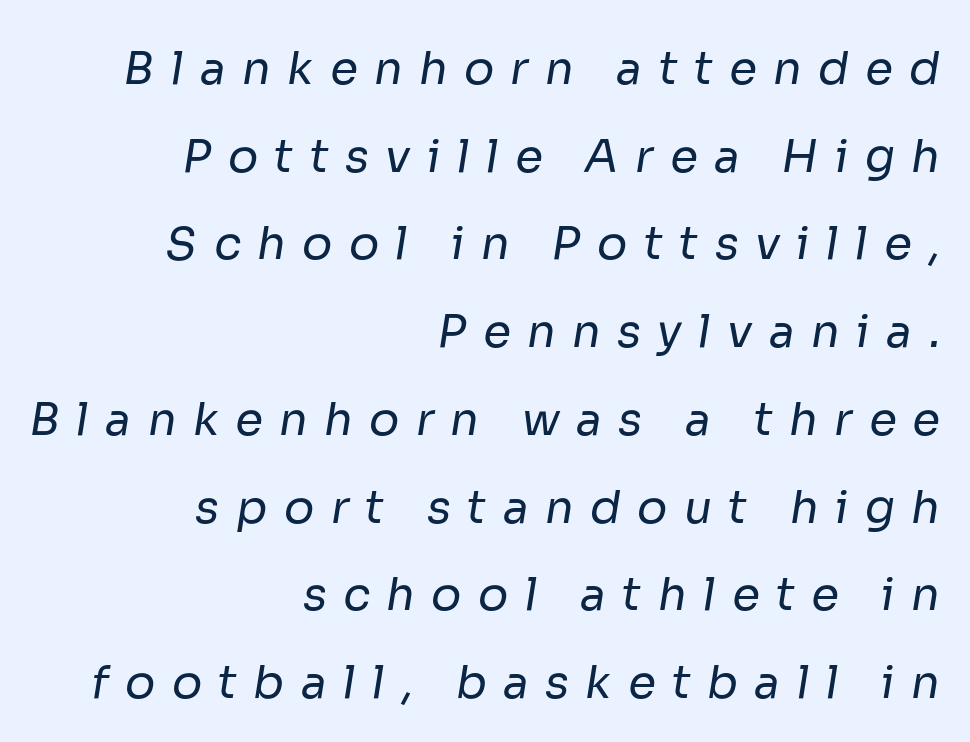
The image shows 45 px regular-weight sans-serif type; set right-aligned, loose line spacing (1.95x), unusually wide letter spacing (+0.36 em), not underlined; low stroke contrast and a medium x-height.
